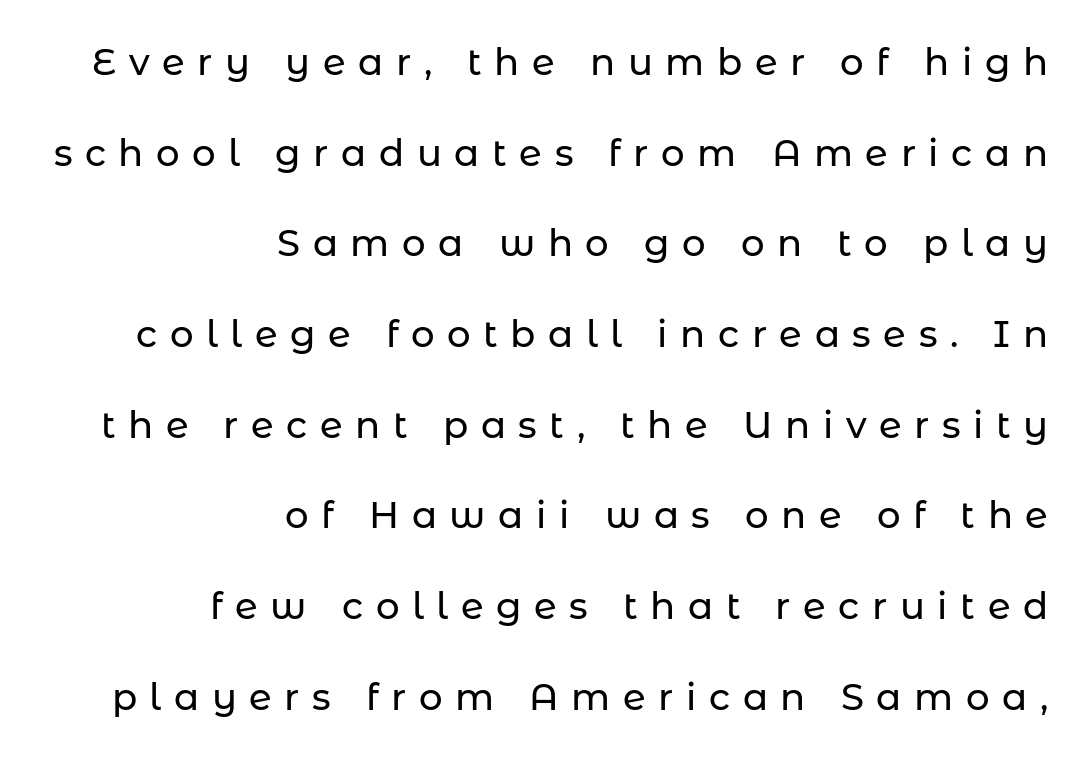
Q: Is the text italic (slanted)? A: No, it is upright.
Q: Is the typeface a serif or a sans-serif typeface? A: Sans-serif.
Q: Is the text underlined? A: No.
Q: How is the paragraph aligned? A: Right-aligned.
Q: Is the spacing between letters normal or unusually wide? A: Unusually wide.
Q: Is the spacing between lines tight, normal or loose? A: Loose.
Q: Width (condensed, normal, or wide)? A: Normal.
Q: Stroke contrast? A: Low.
Q: x-height? A: Medium.
Q: Monospaced? A: No.
